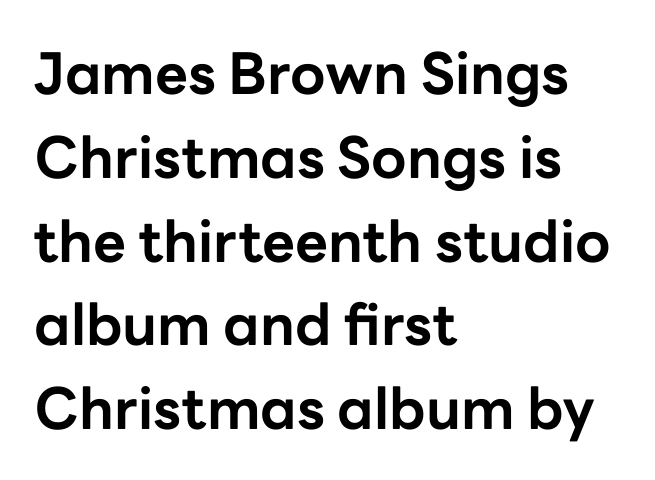
{"serif": "no", "italic": "no", "bold": "yes", "weight": "bold", "width": "normal", "stroke_contrast": "low", "x_height": "medium", "monospaced": "no", "underline": "no", "align": "left", "line_spacing": "normal", "line_spacing_ratio": 1.47, "letter_spacing": "normal", "letter_spacing_em": 0.0, "glyph_px": 57}
